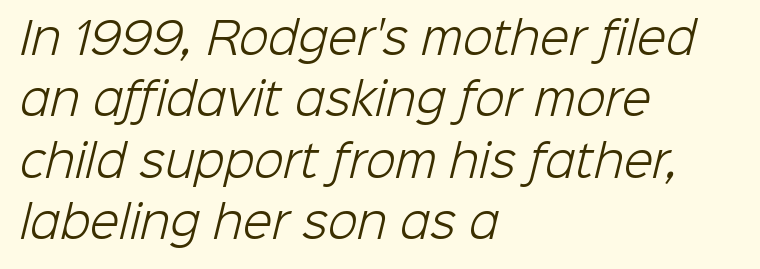
Vertically, the passage feels balanced, rows spaced as you'd expect. Bare-footed words on every line. The letterforms sit at book weight or below. Think of a printed novel: that variable character pitch is what you see here. The face used here is rendered with its standard letterfit.
